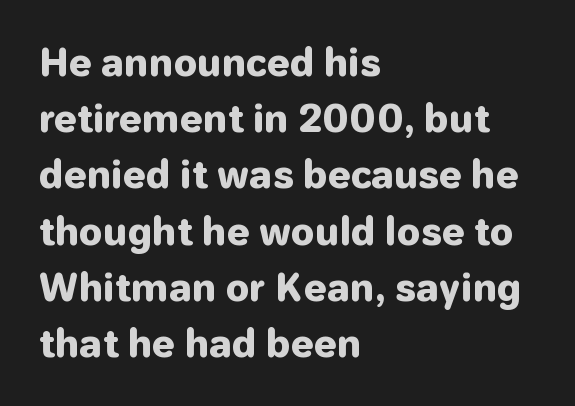
Q: Is the text bold? A: Yes.
Q: Is the text italic (slanted)? A: No, it is upright.
Q: Is the typeface a serif or a sans-serif typeface? A: Sans-serif.
Q: Is the text underlined? A: No.
Q: How is the paragraph aligned? A: Left-aligned.
Q: Is the spacing between letters normal or unusually wide? A: Normal.
Q: Is the spacing between lines tight, normal or loose? A: Normal.
Q: Width (condensed, normal, or wide)? A: Normal.
Q: Stroke contrast? A: Low.
Q: x-height? A: Medium.
Q: Monospaced? A: No.
